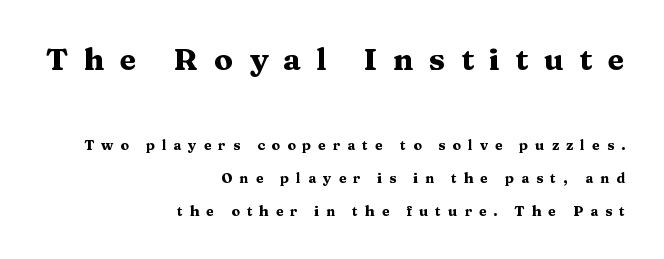
The image shows 31 px heavy, wide serif type, upright; set right-aligned, loose line spacing (2.34x), unusually wide letter spacing (+0.5 em), not underlined; the first (top) block is 2.21x larger; medium stroke contrast and a medium x-height.
